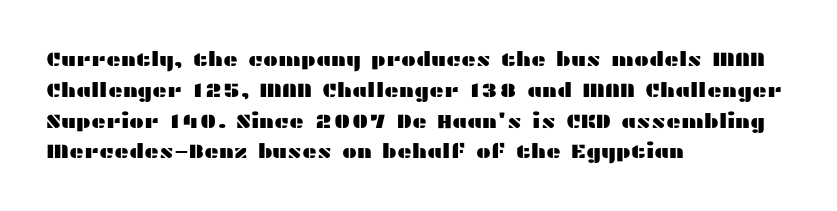
{"italic": "no", "underline": "no", "align": "left", "line_spacing": "normal", "line_spacing_ratio": 1.54, "letter_spacing": "normal", "letter_spacing_em": 0.0, "glyph_px": 20}
